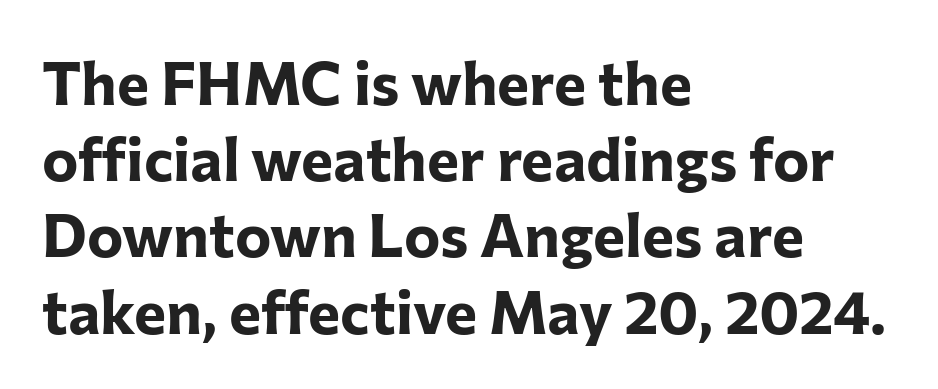
Q: Is the text bold? A: Yes.
Q: Is the text italic (slanted)? A: No, it is upright.
Q: Is the typeface a serif or a sans-serif typeface? A: Sans-serif.
Q: Is the text underlined? A: No.
Q: How is the paragraph aligned? A: Left-aligned.
Q: Is the spacing between letters normal or unusually wide? A: Normal.
Q: Is the spacing between lines tight, normal or loose? A: Normal.
Q: Width (condensed, normal, or wide)? A: Normal.
Q: Stroke contrast? A: Low.
Q: x-height? A: Medium.
Q: Monospaced? A: No.
